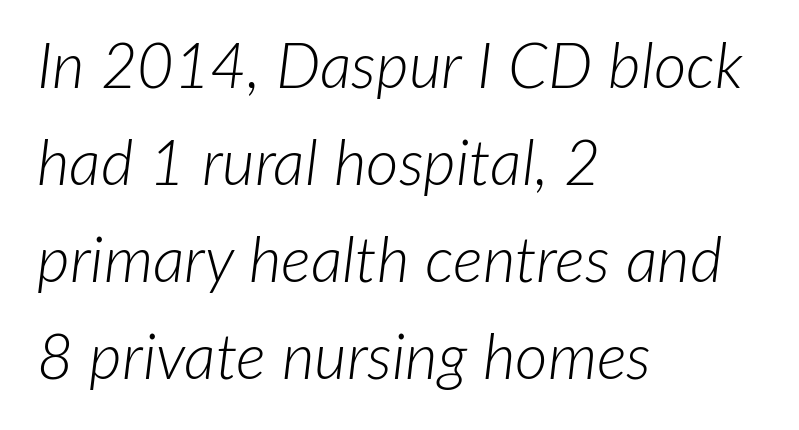
The passage shown is typed in a proportional face where columns would drift. The rendering keeps characters at their native spacing. Descender tails drop into unmarked territory. No letter is thick-stroked: the sample isn't bold. This block has exactly the height ordinary leading produces.
